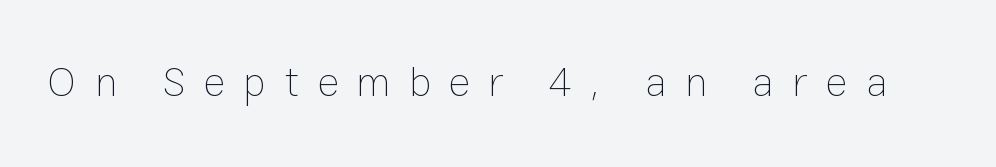
Q: Is the text bold? A: No.
Q: Is the text italic (slanted)? A: No, it is upright.
Q: Is the text underlined? A: No.
Q: Is the spacing between letters normal or unusually wide? A: Unusually wide.
Q: Width (condensed, normal, or wide)? A: Normal.
Q: Stroke contrast? A: Low.
Q: x-height? A: Medium.
Q: Monospaced? A: No.
